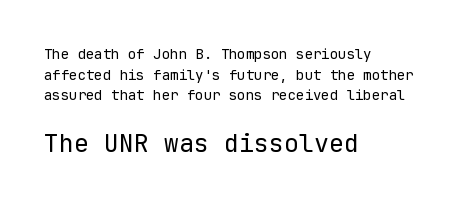
Evenly set lines give the paragraph a standard silhouette. In this sample the second text group is rendered at the bigger scale. When letters stand straight like this, we call the style roman or upright. The typesetter chose a ragged-right arrangement here. Standard letterfit; no display-style spreading of the glyphs. Ink coverage per letter is moderate at most.
